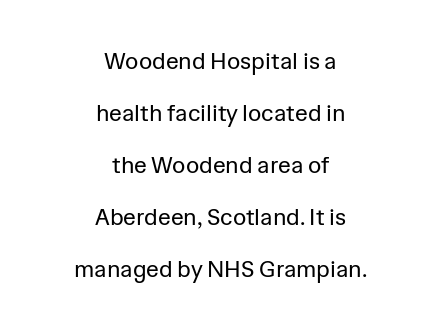
{"italic": "no", "bold": "no", "underline": "no", "align": "center", "line_spacing": "loose", "line_spacing_ratio": 2.26, "letter_spacing": "normal", "letter_spacing_em": 0.0, "glyph_px": 23}
